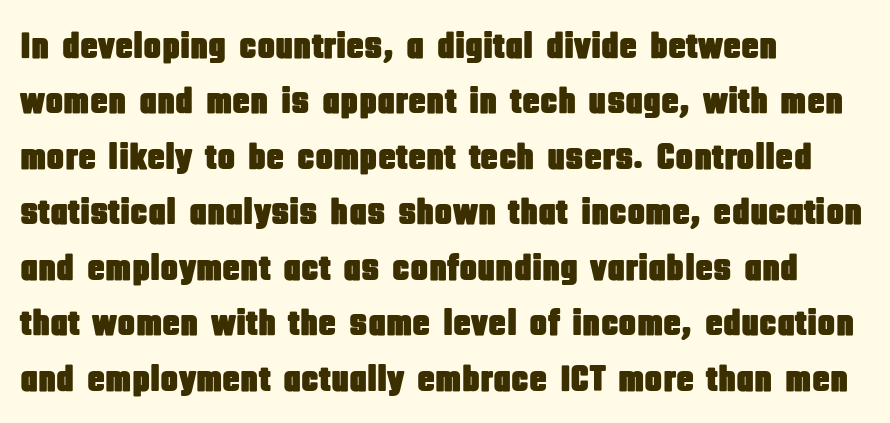
{"serif": "no", "italic": "no", "width": "condensed", "stroke_contrast": "low", "x_height": "large", "monospaced": "no", "underline": "no", "align": "left", "line_spacing": "normal", "line_spacing_ratio": 1.5, "letter_spacing": "normal", "letter_spacing_em": 0.0, "glyph_px": 37}
